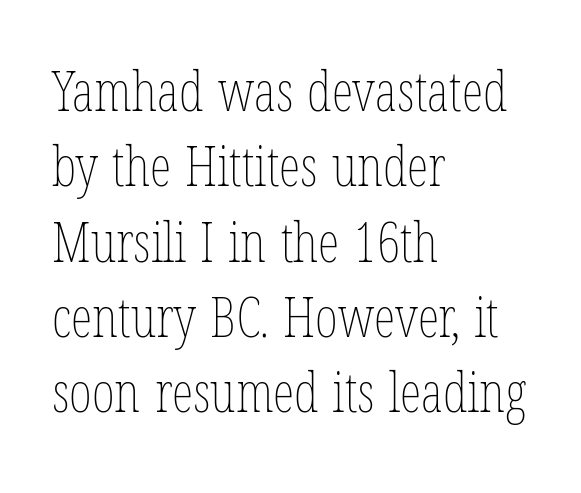
Weight: regular or lighter. The letters sit at their default tracking, neither squeezed nor spread. In terms of leading, this rendering sits right in the middle. The face used here is proportionally spaced, like ordinary book or web type.
